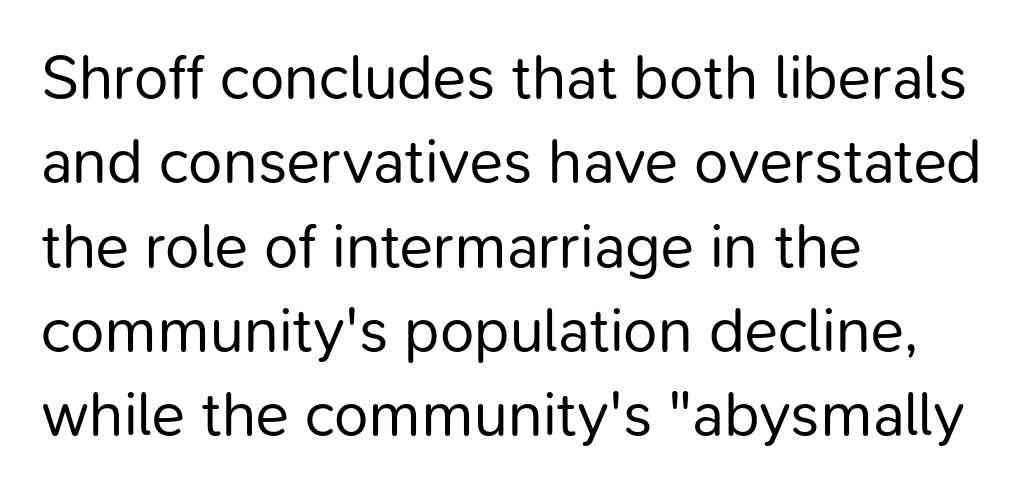
The image shows 62 px regular-weight sans-serif type, upright; set left-aligned, normal line spacing (1.36x), normal letter spacing, not underlined; low stroke contrast and a medium x-height.
